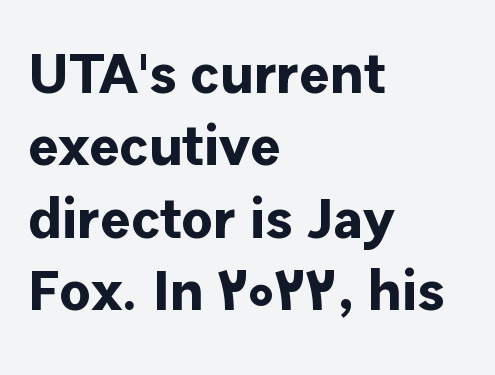
Q: Is the text bold? A: Yes.
Q: Is the text italic (slanted)? A: No, it is upright.
Q: Is the typeface a serif or a sans-serif typeface? A: Sans-serif.
Q: Is the text underlined? A: No.
Q: How is the paragraph aligned? A: Left-aligned.
Q: Is the spacing between letters normal or unusually wide? A: Normal.
Q: Is the spacing between lines tight, normal or loose? A: Normal.
Q: Width (condensed, normal, or wide)? A: Normal.
Q: Stroke contrast? A: Low.
Q: x-height? A: Medium.
Q: Monospaced? A: No.
